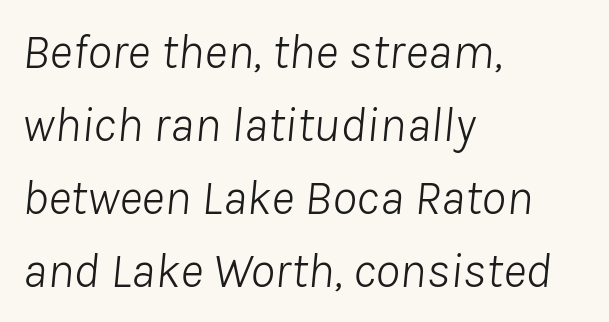
Every character sits at an angle, as italics do. The baseline area is clear. If you measured baseline to baseline, you'd find a middling distance. Every row of glyphs begins at an identical x-position on the left.
